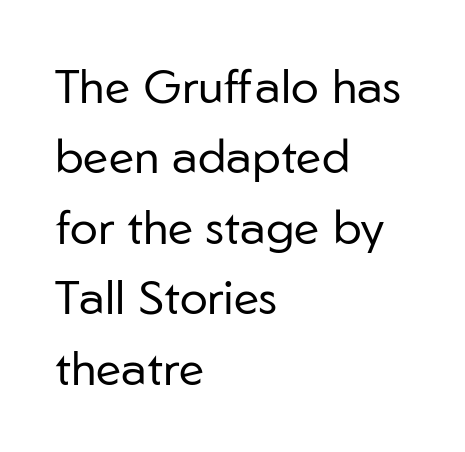
{"serif": "no", "italic": "no", "bold": "no", "weight": "regular", "width": "normal", "stroke_contrast": "low", "x_height": "medium", "monospaced": "no", "underline": "no", "align": "left", "line_spacing": "normal", "line_spacing_ratio": 1.5, "letter_spacing": "normal", "letter_spacing_em": 0.0, "glyph_px": 47}
